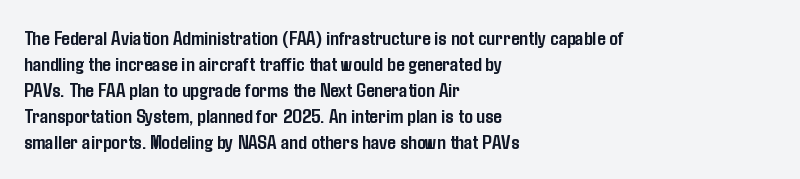
{"italic": "no", "bold": "yes", "underline": "no", "align": "left", "line_spacing_ratio": 1.24, "letter_spacing": "normal", "letter_spacing_em": 0.0, "glyph_px": 21}
